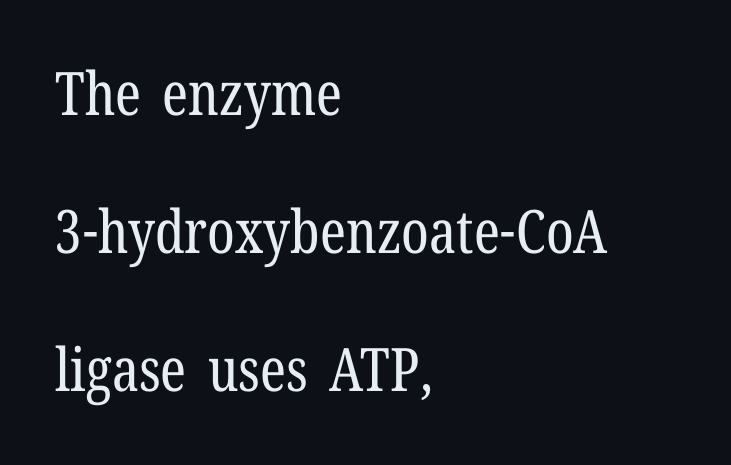
The image shows 60 px regular-weight, condensed serif type, upright; set left-aligned, loose line spacing (2.3x), normal letter spacing, not underlined; low stroke contrast and a medium x-height.
